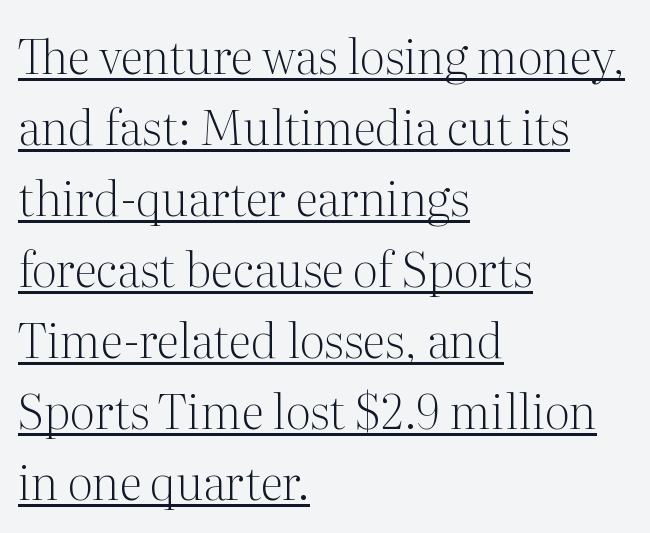
{"serif": "yes", "italic": "no", "bold": "no", "weight": "light", "width": "normal", "stroke_contrast": "medium", "x_height": "medium", "monospaced": "no", "underline": "yes", "align": "left", "line_spacing": "normal", "line_spacing_ratio": 1.51, "letter_spacing": "normal", "letter_spacing_em": 0.0, "glyph_px": 47}
